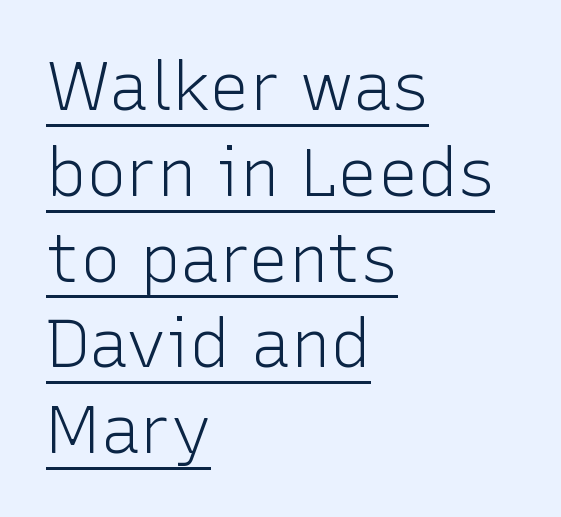
Default kerning and tracking; the words read as compact shapes. This sample uses an upright cut, with every glyph sitting square on the baseline. A classic flush-left, rag-right setting is used for this passage. Here the designer chose a conventional face with non-uniform glyph widths.
